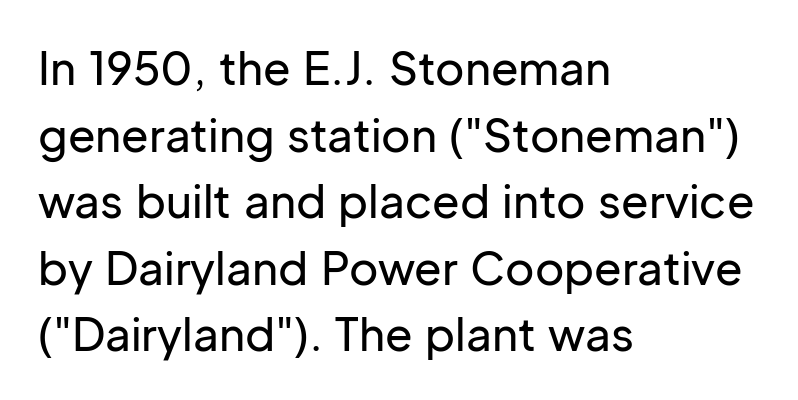
{"serif": "no", "italic": "no", "width": "normal", "stroke_contrast": "low", "x_height": "medium", "monospaced": "no", "underline": "no", "align": "left", "line_spacing": "normal", "line_spacing_ratio": 1.48, "letter_spacing": "normal", "letter_spacing_em": 0.0, "glyph_px": 45}
